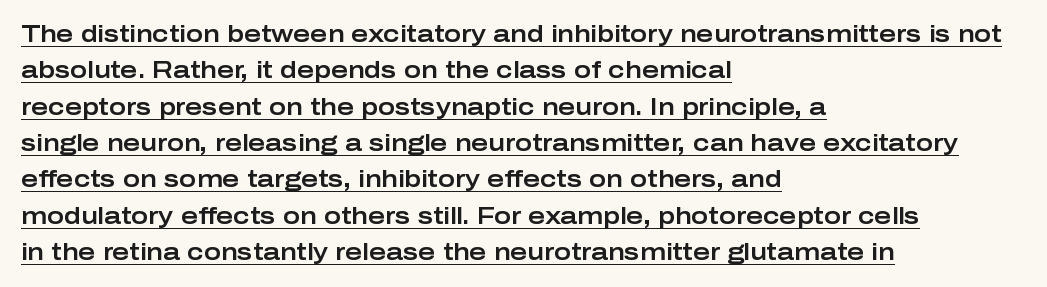
Vertical strokes here are truly vertical. Short note: letters normally spaced. Somebody hit Ctrl+U on this one — the words are underlined. Is there much room between lines? A standard amount, neither cramped nor airy. Horizontally, the lines are justified to the leading edge only.
